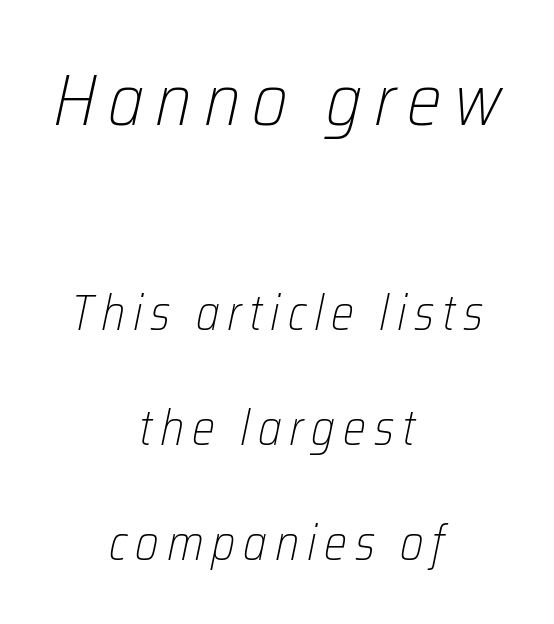
A typesetter would call this proportional, since set widths differ per character. Size hierarchy here favors the leading block over the trailing one. Stems and bowls with no extra thickness — not bold. Would a proofreader flag this as italicized? Yes.
